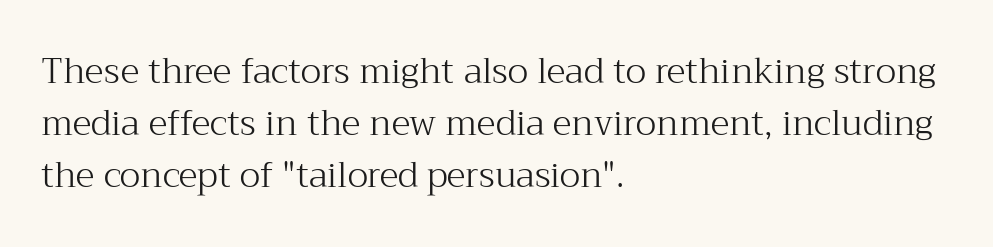
Nope, not italic — everything's standing straight. Font category for this specimen: serif. Interline gaps are of average width in this sample. Default kerning and tracking; the words read as compact shapes.
